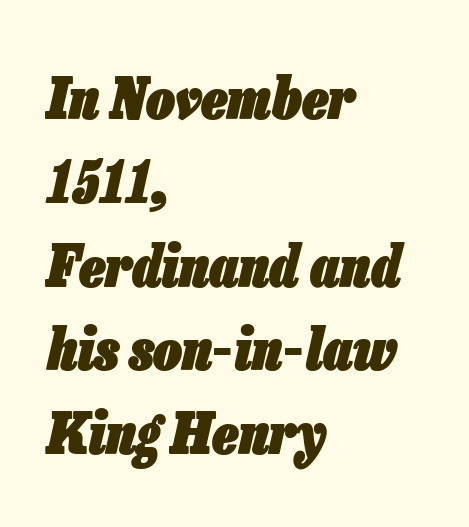
The image shows 57 px heavy, condensed type, italic (leaning right); set left-aligned, normal line spacing (1.47x), normal letter spacing, not underlined; low stroke contrast and a medium x-height.
